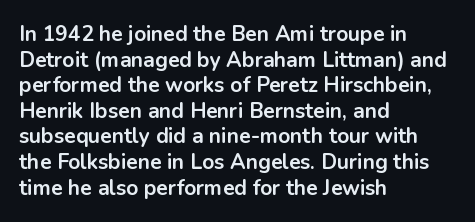
{"italic": "no", "bold": "yes", "underline": "no", "align": "left", "line_spacing_ratio": 1.22, "letter_spacing": "normal", "letter_spacing_em": 0.0, "glyph_px": 21}
